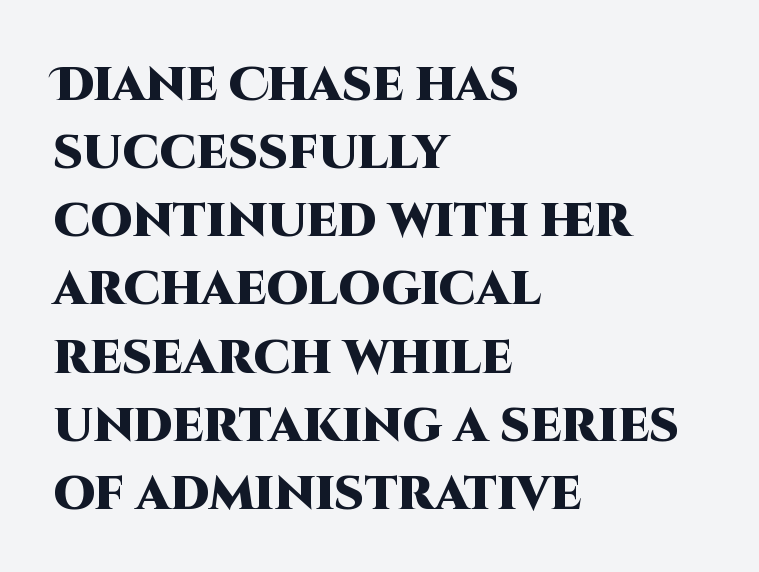
Q: Is the text bold? A: Yes.
Q: Is the text italic (slanted)? A: No, it is upright.
Q: Is the typeface a serif or a sans-serif typeface? A: Sans-serif.
Q: Is the text underlined? A: No.
Q: How is the paragraph aligned? A: Left-aligned.
Q: Is the spacing between letters normal or unusually wide? A: Normal.
Q: Is the spacing between lines tight, normal or loose? A: Normal.
Q: Width (condensed, normal, or wide)? A: Normal.
Q: Stroke contrast? A: High.
Q: x-height? A: Large.
Q: Monospaced? A: No.
